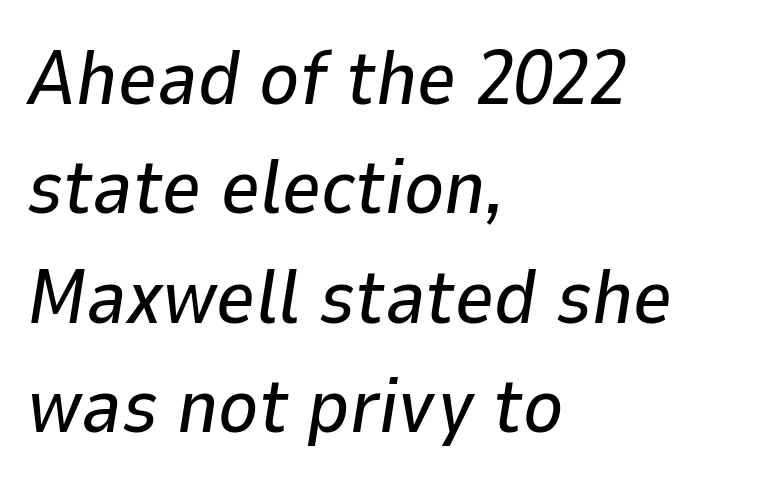
In terms of letterspacing, this is plain default setting. These lines are rendered in a variable-pitch font. Leading matches the norm, producing a regular column. The whole block is typeset with a tilt.
